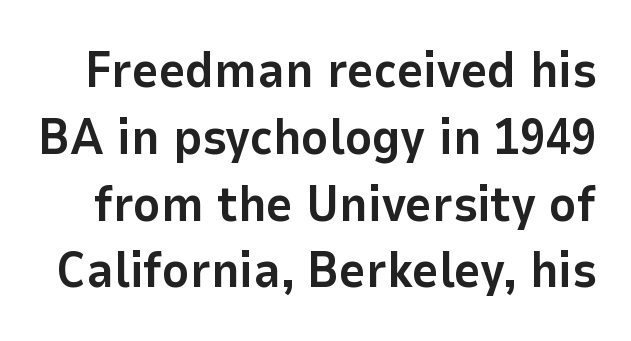
The image shows 51 px bold sans-serif type, upright; set normal line spacing (1.31x), normal letter spacing, not underlined; low stroke contrast and a medium x-height.
